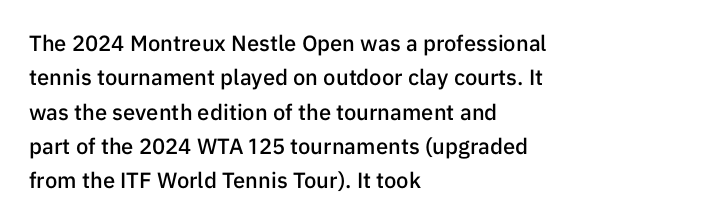
{"italic": "no", "bold": "semi", "underline": "no", "align": "left", "line_spacing": "normal", "line_spacing_ratio": 1.56, "letter_spacing": "normal", "letter_spacing_em": 0.0, "glyph_px": 22}
